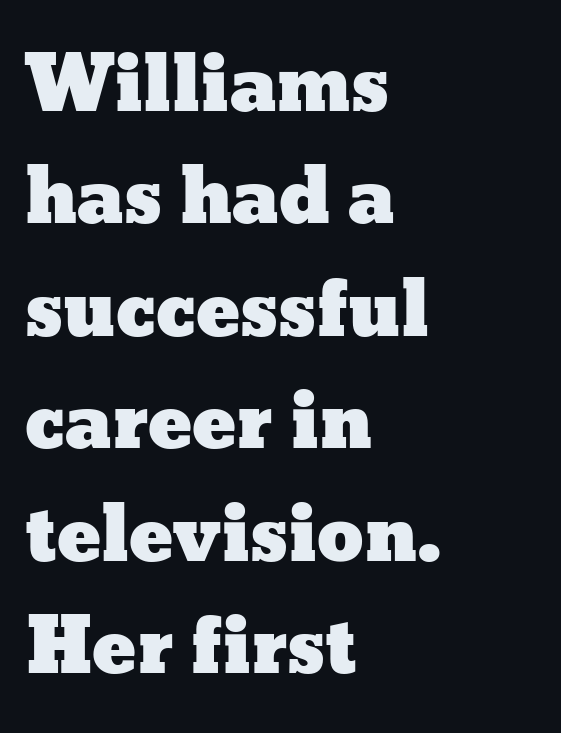
Q: Is the text italic (slanted)? A: No, it is upright.
Q: Is the text underlined? A: No.
Q: How is the paragraph aligned? A: Left-aligned.
Q: Is the spacing between letters normal or unusually wide? A: Normal.
Q: Is the spacing between lines tight, normal or loose? A: Normal.
Q: Width (condensed, normal, or wide)? A: Wide.
Q: Stroke contrast? A: Low.
Q: x-height? A: Medium.
Q: Monospaced? A: No.
